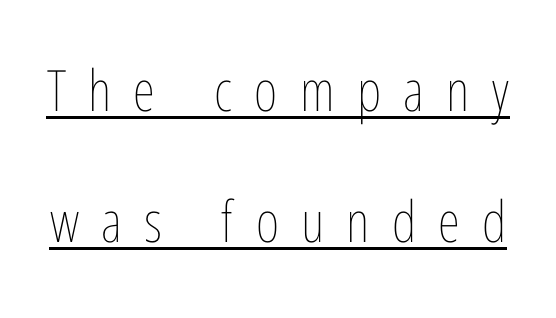
A typesetter would mark this as roman, not italic. This rendering widens character spacing well past its baseline value. Heft: none added — not bold. Leading: increased. The typesetter has applied underlining to the passage shown. The passage shown is typed in a proportional face where columns would drift.
